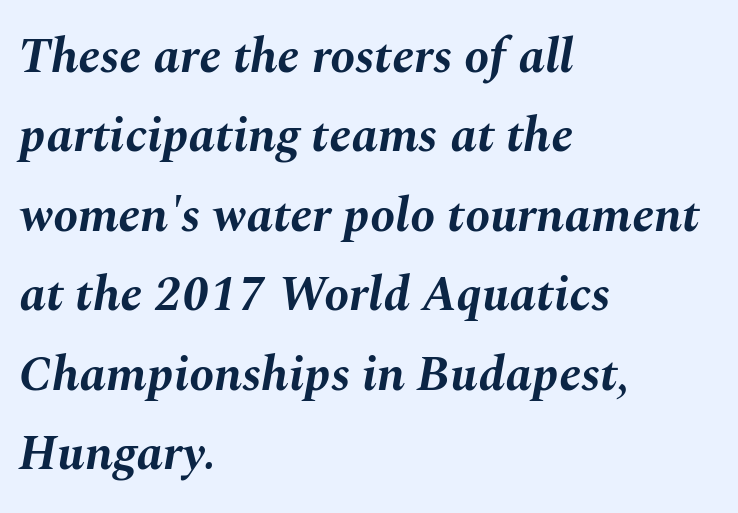
Typographic density is high because the face is bold. Normally led — the rows are evenly, conventionally spaced. Tracking value appears to be zero — textbook default spacing. Nobody drew a line under any word here. Teacher's note: observe the even left margin — that is flush-left alignment.
